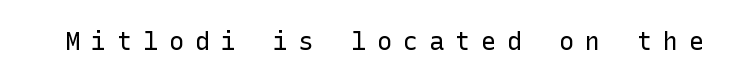
Q: Is the text bold? A: No.
Q: Is the text italic (slanted)? A: No, it is upright.
Q: Is the text underlined? A: No.
Q: Is the spacing between letters normal or unusually wide? A: Unusually wide.
